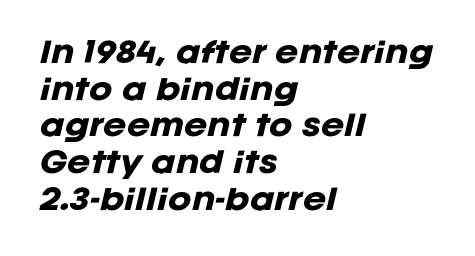
Q: Is the text bold? A: Yes.
Q: Is the text italic (slanted)? A: Yes, it leans right by about 12 degrees.
Q: Is the text underlined? A: No.
Q: How is the paragraph aligned? A: Left-aligned.
Q: Is the spacing between letters normal or unusually wide? A: Normal.
Q: Is the spacing between lines tight, normal or loose? A: Normal.
Q: Width (condensed, normal, or wide)? A: Normal.
Q: Stroke contrast? A: Low.
Q: x-height? A: Large.
Q: Monospaced? A: No.
